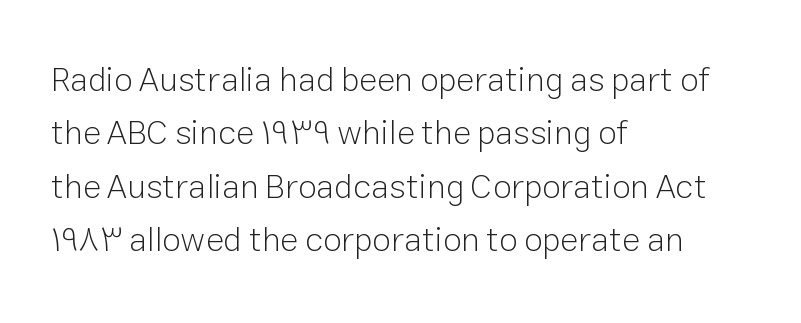
The image shows 34 px light sans-serif type, upright; set left-aligned, normal line spacing (1.57x), normal letter spacing, not underlined; low stroke contrast and a medium x-height.
